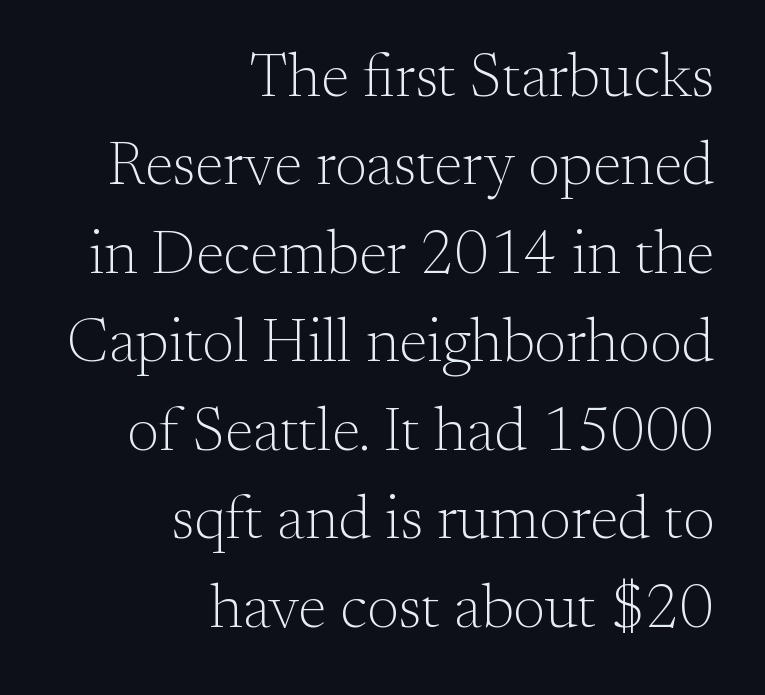
{"serif": "yes", "italic": "no", "bold": "no", "weight": "light", "width": "normal", "stroke_contrast": "medium", "x_height": "small", "monospaced": "no", "underline": "no", "align": "right", "line_spacing": "normal", "line_spacing_ratio": 1.45, "letter_spacing": "normal", "letter_spacing_em": 0.0, "glyph_px": 61}
